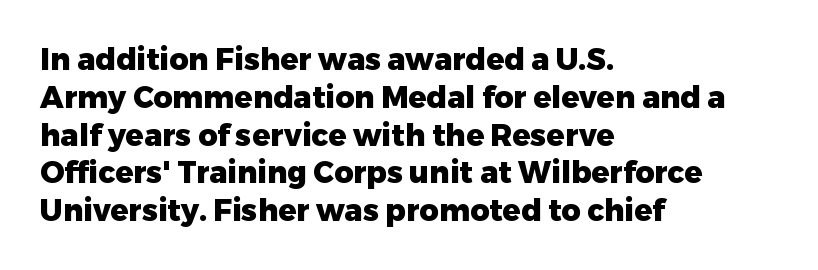
Q: Is the text bold? A: Yes.
Q: Is the text italic (slanted)? A: No, it is upright.
Q: Is the typeface a serif or a sans-serif typeface? A: Sans-serif.
Q: Is the text underlined? A: No.
Q: How is the paragraph aligned? A: Left-aligned.
Q: Is the spacing between letters normal or unusually wide? A: Normal.
Q: Is the spacing between lines tight, normal or loose? A: Normal.
Q: Width (condensed, normal, or wide)? A: Normal.
Q: Stroke contrast? A: Low.
Q: x-height? A: Medium.
Q: Monospaced? A: No.
